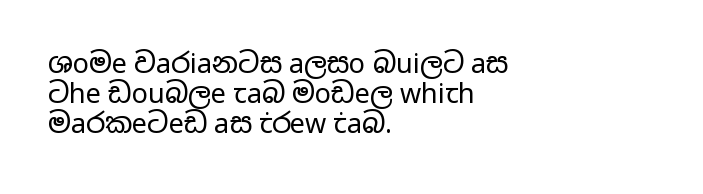
{"italic": "no", "bold": "no", "underline": "no", "align": "left", "line_spacing": "tight", "line_spacing_ratio": 1.12, "letter_spacing": "normal", "letter_spacing_em": 0.0, "glyph_px": 27}
